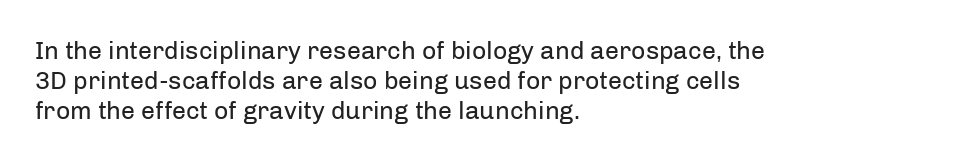
Q: Is the text bold? A: No.
Q: Is the text italic (slanted)? A: No, it is upright.
Q: Is the text underlined? A: No.
Q: How is the paragraph aligned? A: Left-aligned.
Q: Is the spacing between letters normal or unusually wide? A: Normal.
